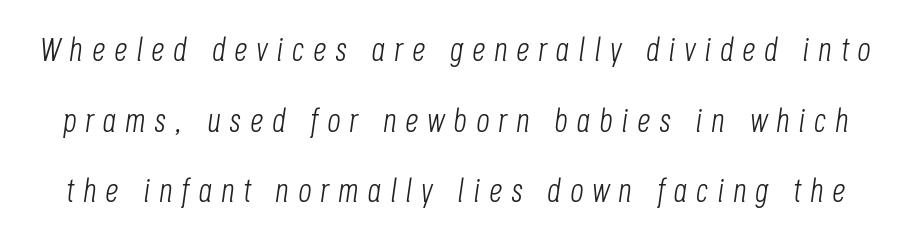
A typesetter would call this proportional, since set widths differ per character. Whoever set this chose breathing room over compactness in the vertical rhythm. Lines of text with bare space underneath. This sample uses expanded letter spacing, leaving extra air between glyphs. Weight: not bold — regular or lighter. If you drew a line through each stem, it would be angled.
